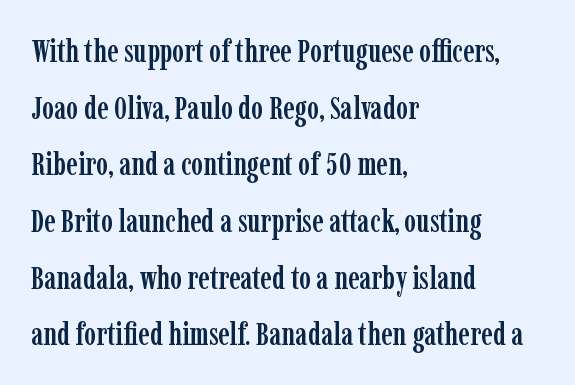
Varying glyph widths throughout — classic text-font behaviour. Unlike a clean sans, this face finishes its strokes with serifs. Does the copy run flush right? No — it runs flush left. Short note: letters normally spaced. The foot of each line stays bare and open.
